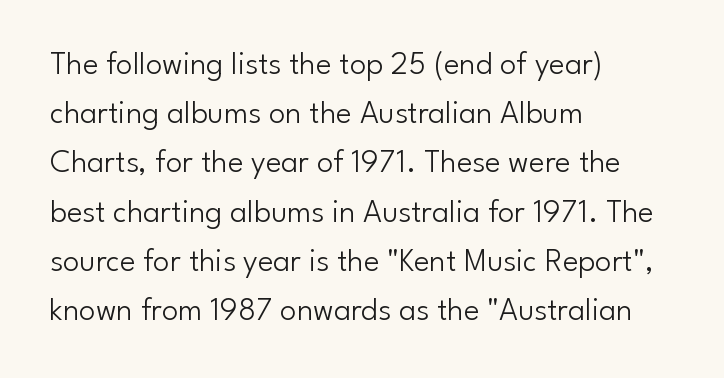
{"serif": "no", "italic": "no", "bold": "no", "weight": "light", "width": "normal", "stroke_contrast": "low", "x_height": "small", "monospaced": "no", "underline": "no", "align": "left", "line_spacing": "normal", "line_spacing_ratio": 1.49, "letter_spacing": "normal", "letter_spacing_em": 0.0, "glyph_px": 33}
